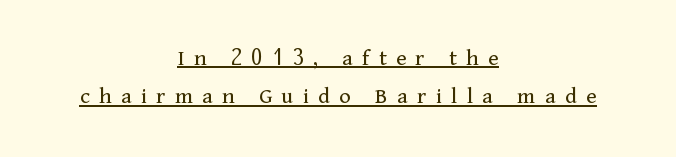
Q: Is the text bold? A: No.
Q: Is the text italic (slanted)? A: No, it is upright.
Q: Is the text underlined? A: Yes.
Q: How is the paragraph aligned? A: Centered.
Q: Is the spacing between letters normal or unusually wide? A: Unusually wide.
Q: Is the spacing between lines tight, normal or loose? A: Normal.
